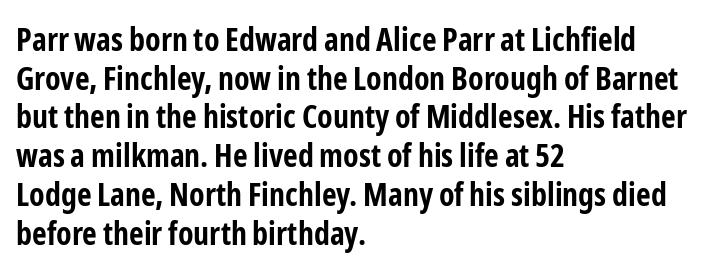
Q: Is the text bold? A: Yes.
Q: Is the text italic (slanted)? A: No, it is upright.
Q: Is the typeface a serif or a sans-serif typeface? A: Sans-serif.
Q: Is the text underlined? A: No.
Q: How is the paragraph aligned? A: Left-aligned.
Q: Is the spacing between letters normal or unusually wide? A: Normal.
Q: Width (condensed, normal, or wide)? A: Condensed.
Q: Stroke contrast? A: Low.
Q: x-height? A: Medium.
Q: Monospaced? A: No.
